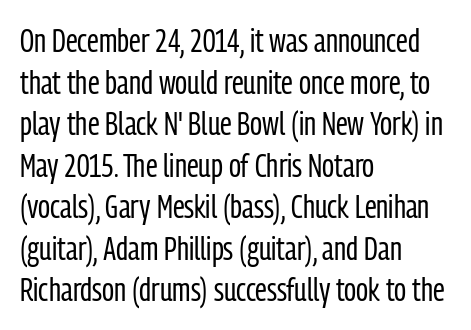
{"serif": "no", "italic": "no", "bold": "no", "weight": "regular", "width": "condensed", "stroke_contrast": "low", "x_height": "medium", "monospaced": "no", "underline": "no", "align": "left", "line_spacing": "normal", "line_spacing_ratio": 1.26, "letter_spacing": "normal", "letter_spacing_em": 0.0, "glyph_px": 33}
